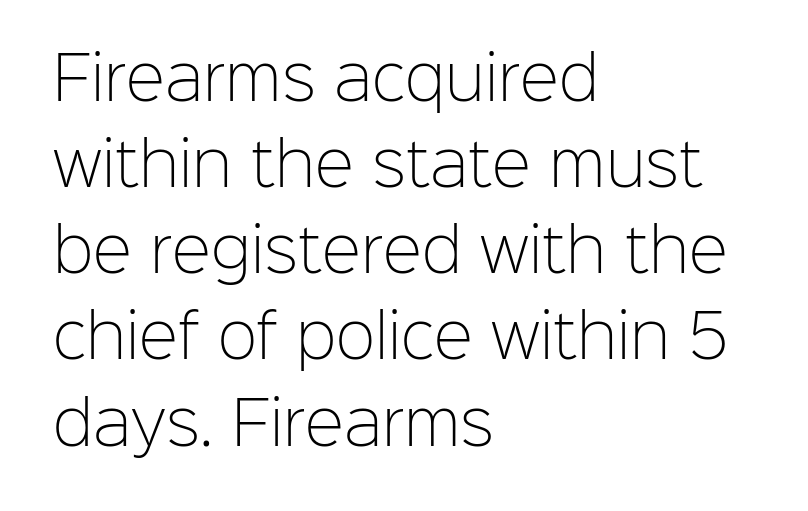
These lines are rendered in a variable-pitch font. Notice how the stems are strictly vertical — no italics here. Does the leading feel generous? No, just average. Decoration check: the copy has no underline. Layout note: lines flush left. Is the type heavy? It reads as light-to-regular instead.
